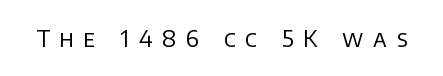
No word sits above an underline. No letter is thick-stroked: the sample isn't bold. The rendering inserts visible extra space after every character. A typesetter would mark this as roman, not italic.
